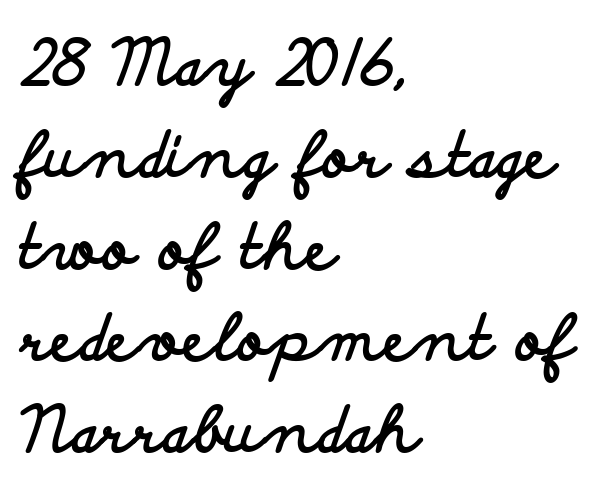
{"serif": "no", "bold": "yes", "weight": "bold", "width": "wide", "stroke_contrast": "low", "x_height": "small", "monospaced": "no", "underline": "no", "align": "left", "line_spacing": "normal", "line_spacing_ratio": 1.48, "letter_spacing": "normal", "letter_spacing_em": 0.0, "glyph_px": 62}
